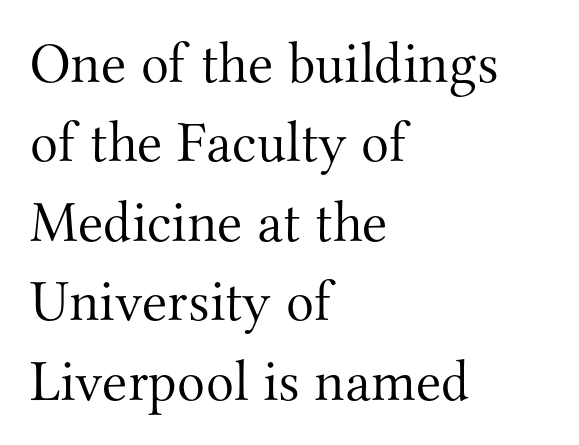
{"serif": "yes", "italic": "no", "bold": "no", "weight": "light", "width": "normal", "stroke_contrast": "medium", "x_height": "small", "monospaced": "no", "underline": "no", "align": "left", "line_spacing": "normal", "line_spacing_ratio": 1.37, "letter_spacing": "normal", "letter_spacing_em": 0.0, "glyph_px": 58}
